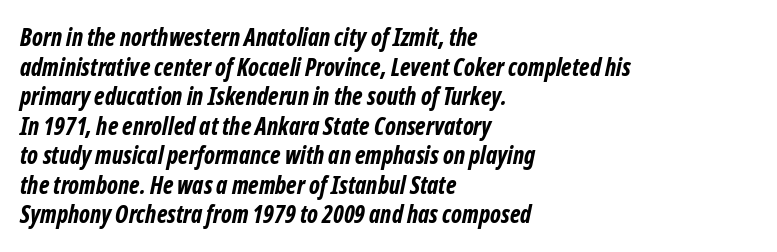
A classic flush-left, rag-right setting is used for this passage. You could call the tracking neutral — neither tight nor loose. The space directly below the letters is spotless. Weight check: bold — yes, fully.
